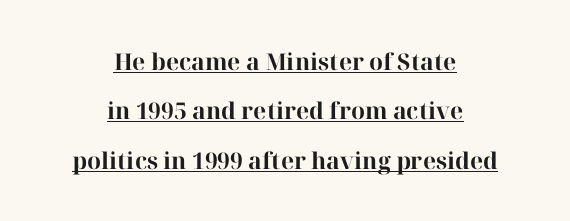
The image shows 23 px bold type, upright; set centered, loose line spacing (2.15x), normal letter spacing, underlined.
